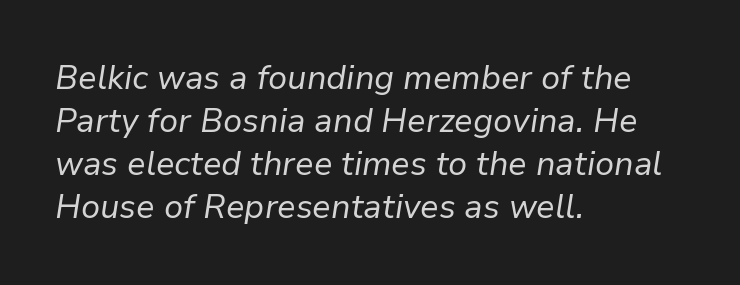
{"italic": "yes", "lean": "right", "slant_degrees": 9, "bold": "no", "weight": "regular", "width": "normal", "stroke_contrast": "low", "x_height": "medium", "monospaced": "no", "underline": "no", "align": "left", "line_spacing": "normal", "line_spacing_ratio": 1.3, "letter_spacing": "normal", "letter_spacing_em": 0.0, "glyph_px": 33}
